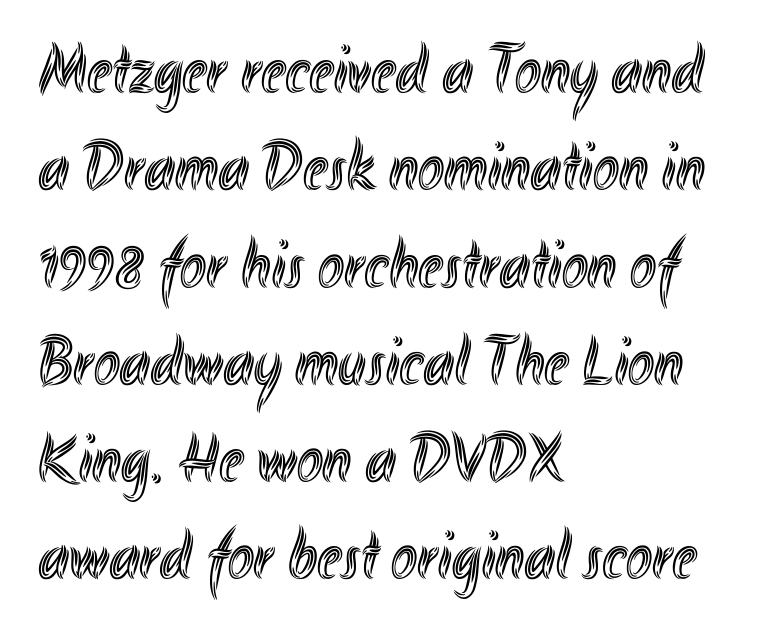
{"width": "condensed", "x_height": "small", "monospaced": "no", "underline": "no", "align": "left", "line_spacing": "normal", "line_spacing_ratio": 1.39, "letter_spacing": "normal", "letter_spacing_em": 0.0, "glyph_px": 70}
